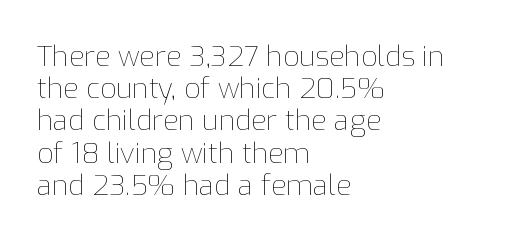
{"italic": "no", "bold": "no", "weight": "thin", "width": "normal", "stroke_contrast": "low", "x_height": "medium", "monospaced": "no", "underline": "no", "align": "left", "line_spacing": "tight", "line_spacing_ratio": 1.15, "letter_spacing": "normal", "letter_spacing_em": 0.0, "glyph_px": 28}
